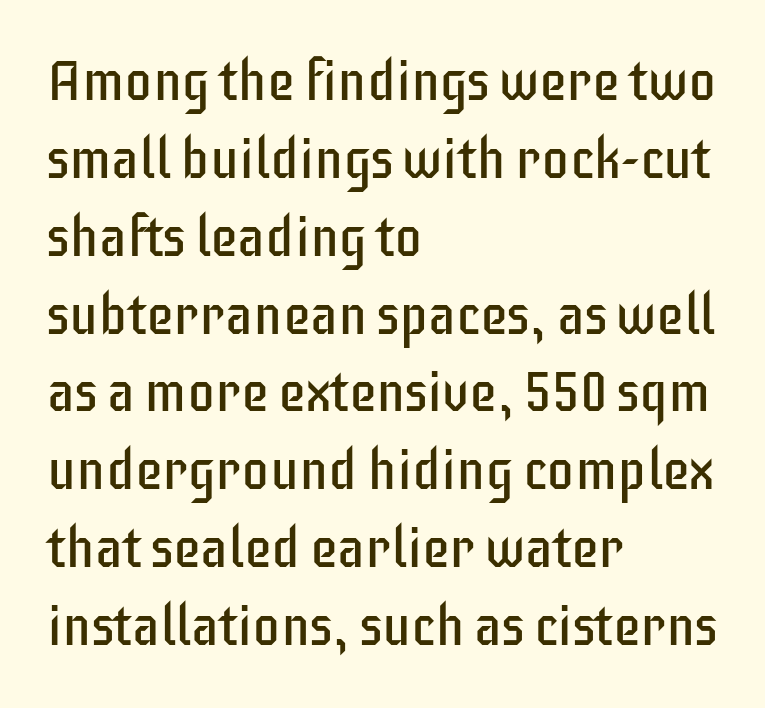
The image shows 56 px regular-weight, condensed sans-serif type, upright; set left-aligned, normal line spacing (1.39x), normal letter spacing, not underlined; low stroke contrast and a large x-height.
